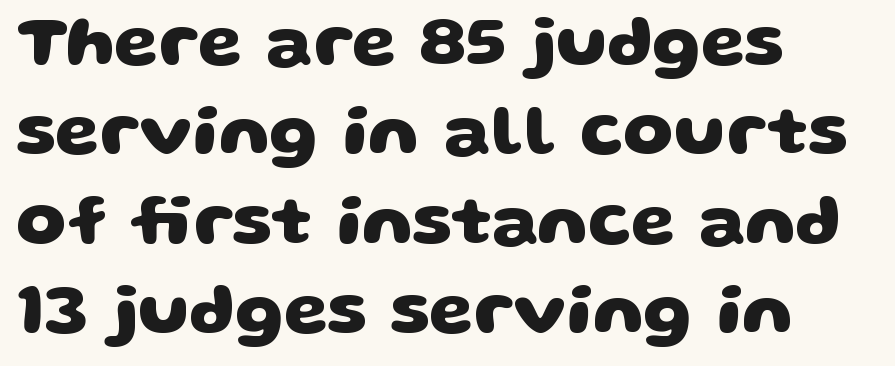
Q: Is the text bold? A: Yes.
Q: Is the typeface a serif or a sans-serif typeface? A: Sans-serif.
Q: Is the text underlined? A: No.
Q: How is the paragraph aligned? A: Left-aligned.
Q: Is the spacing between letters normal or unusually wide? A: Normal.
Q: Is the spacing between lines tight, normal or loose? A: Normal.
Q: Width (condensed, normal, or wide)? A: Wide.
Q: Stroke contrast? A: Low.
Q: x-height? A: Large.
Q: Monospaced? A: No.
